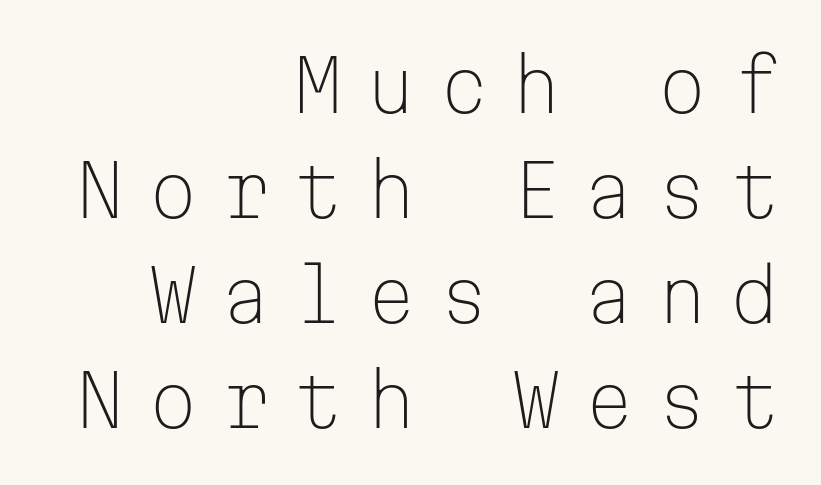
Q: Is the text bold? A: No.
Q: Is the text italic (slanted)? A: No, it is upright.
Q: Is the typeface a serif or a sans-serif typeface? A: Sans-serif.
Q: Is the text underlined? A: No.
Q: How is the paragraph aligned? A: Right-aligned.
Q: Is the spacing between letters normal or unusually wide? A: Unusually wide.
Q: Is the spacing between lines tight, normal or loose? A: Normal.
Q: Width (condensed, normal, or wide)? A: Normal.
Q: Stroke contrast? A: Low.
Q: x-height? A: Medium.
Q: Monospaced? A: Yes.
